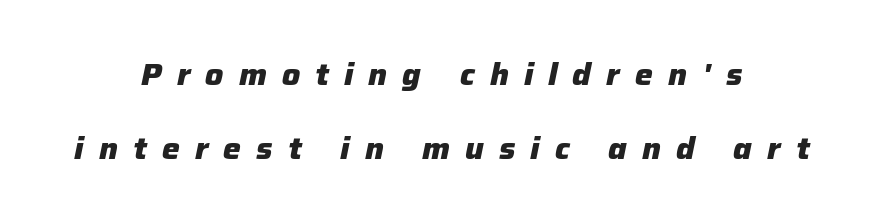
Spacing verdict: proportional, widths tailored to each character. Vertically, the passage feels expansive, rows floating well apart. Designer's note — italics engaged. These lines carry a lot of weight — the face is fully bold. The line texture is sparse and dotted thanks to wide tracking. The compositor balanced each line on the midline.
